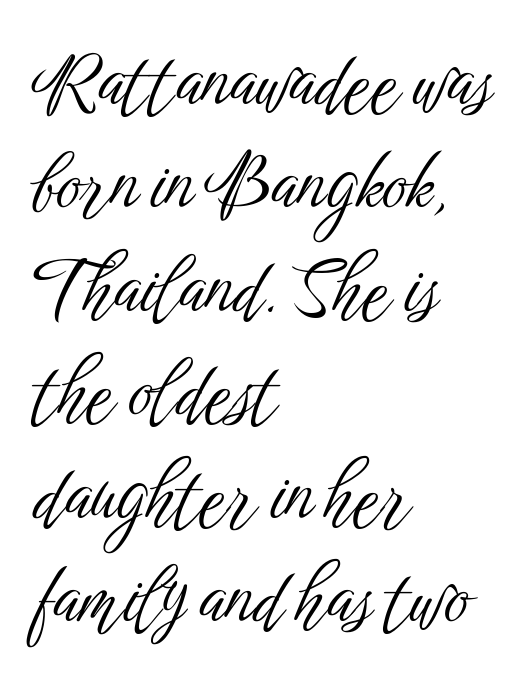
{"serif": "no", "bold": "no", "weight": "light", "width": "condensed", "stroke_contrast": "low", "x_height": "medium", "monospaced": "no", "underline": "no", "align": "left", "line_spacing": "normal", "line_spacing_ratio": 1.38, "letter_spacing": "normal", "letter_spacing_em": 0.0, "glyph_px": 75}
